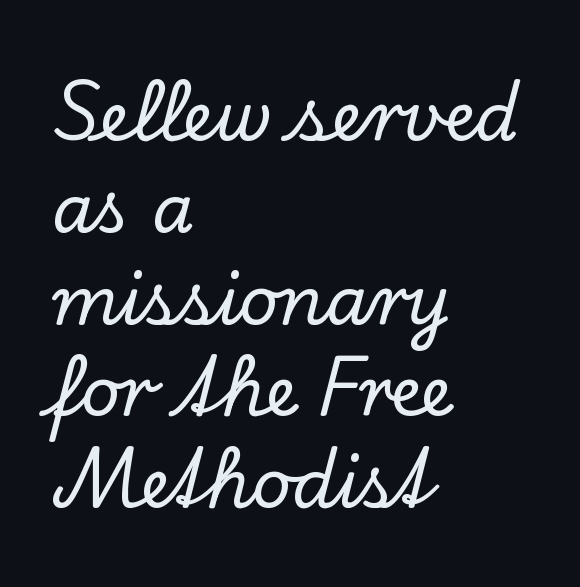
Type style note: has serifs. Decoration check: the copy has no underline. The ragged edge is on the right, which tells us the setting is flush left. You could not count columns in this text — the font is proportionally spaced.
